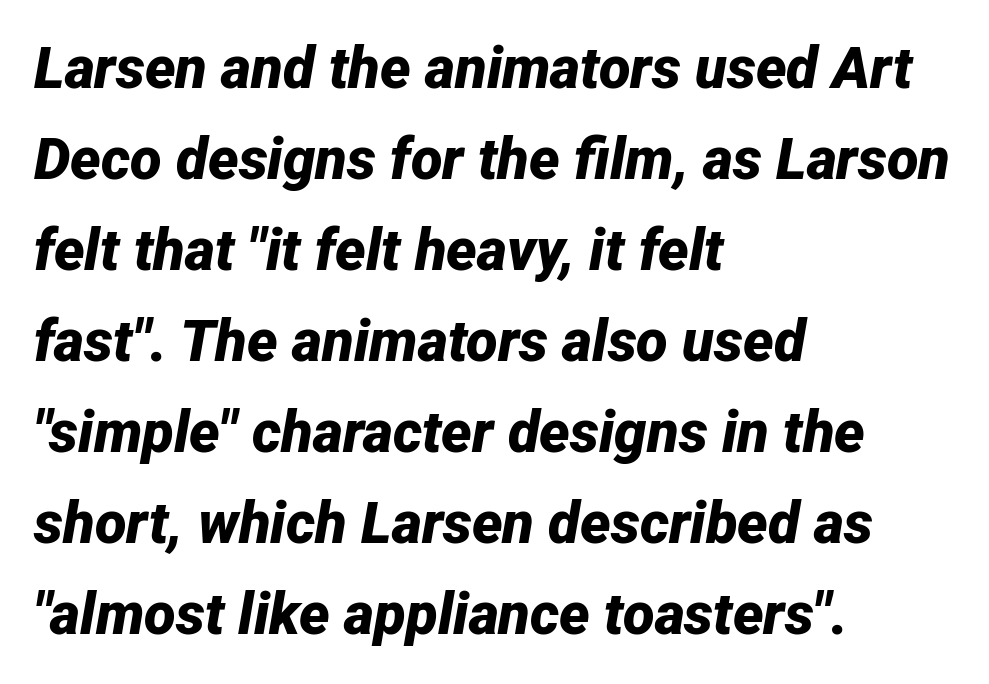
{"italic": "yes", "lean": "right", "slant_degrees": 12, "bold": "yes", "weight": "bold", "width": "normal", "stroke_contrast": "low", "x_height": "medium", "monospaced": "no", "underline": "no", "align": "left", "line_spacing": "normal", "line_spacing_ratio": 1.57, "letter_spacing": "normal", "letter_spacing_em": 0.0, "glyph_px": 58}
